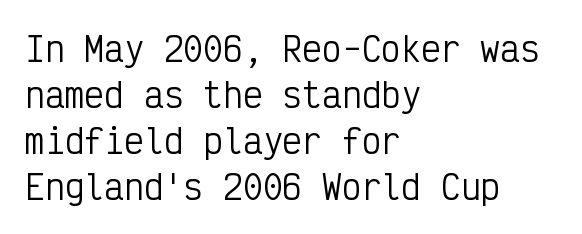
The image shows 33 px regular-weight, condensed sans-serif type, upright, monospaced; set left-aligned, normal line spacing (1.39x), normal letter spacing, not underlined; low stroke contrast and a medium x-height.
